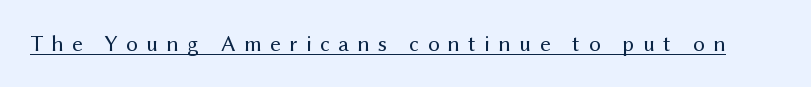
Style check: upright. The weight tops out at a normal text grade. The letterforms stand isolated, each surrounded by extra space. The specimen includes a rule beneath the text block's lines.
